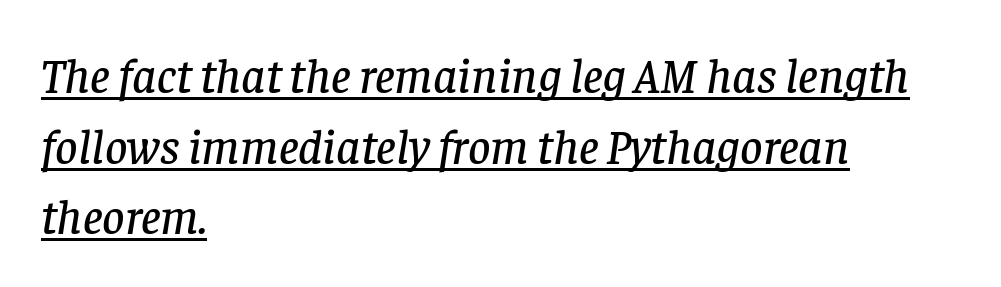
The passage shown stacks its lines at a standard gap. The axis of the letterforms is tilted away from vertical. These lines are rendered in a variable-pitch font. Horizontal alignment here is leftward, the default for most running prose.
